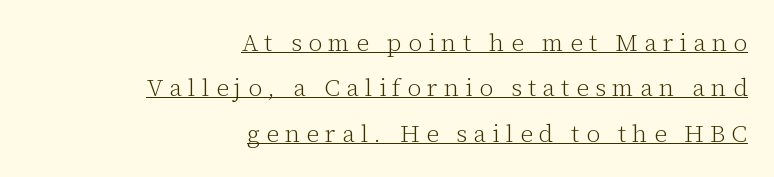
The weight tops out at a normal text grade. In CSS terms this would be text-align: right. This is roman type, the default non-slanted kind. This sample uses expanded letter spacing, leaving extra air between glyphs. Caption: lettering with a line underneath.
